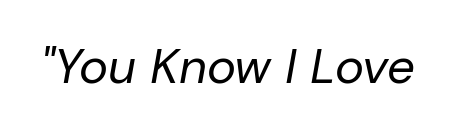
These lines keep a tight, regular rhythm from letter to letter. Stem width sits at or under what a default text font uses. The lettering tilts uniformly, giving the passage an italic look. Glance below the letters and you will spot only blank space. Each letter keeps its own natural width here, so spacing adapts to shape.
